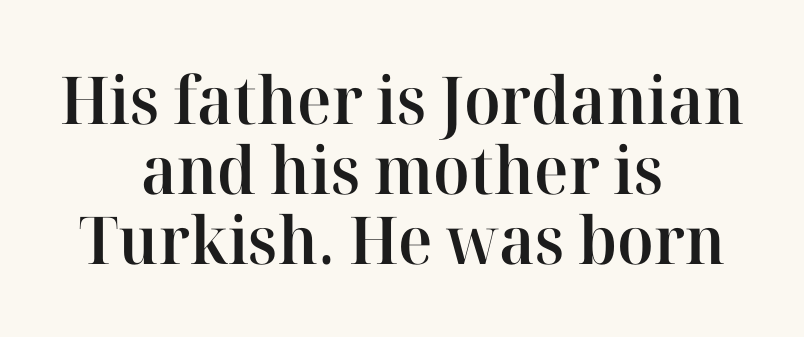
The line-height multiplier appears low, near solid setting. How are the letters spaced? Ordinarily, with no added tracking. Check under the words: just untouched page. Spacing verdict: proportional, widths tailored to each character. The lines in this sample share a center point and differ in where they start and stop. Serif or sans? Serif — the stroke terminals have little feet.
